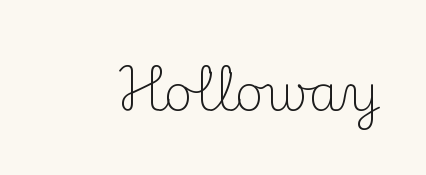
{"serif": "yes", "italic": "no", "bold": "no", "weight": "light", "width": "normal", "stroke_contrast": "medium", "x_height": "small", "monospaced": "no", "underline": "no", "letter_spacing": "normal", "letter_spacing_em": 0.0, "glyph_px": 50}
